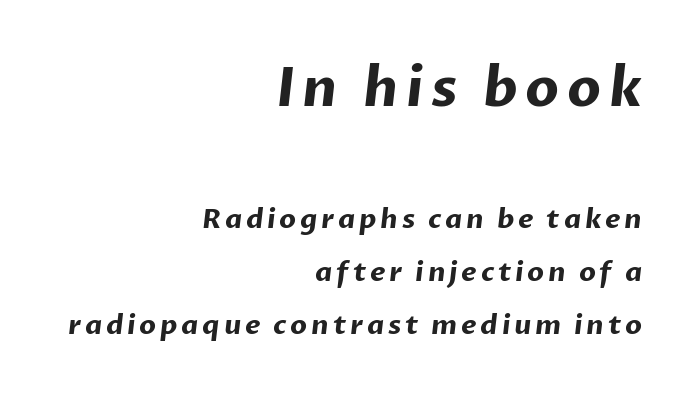
{"serif": "no", "bold": "yes", "weight": "bold", "width": "normal", "stroke_contrast": "low", "x_height": "medium", "monospaced": "no", "underline": "no", "align": "right", "line_spacing": "loose", "line_spacing_ratio": 1.96, "larger_block": "first", "size_ratio": 2.0, "glyph_px": 54}
